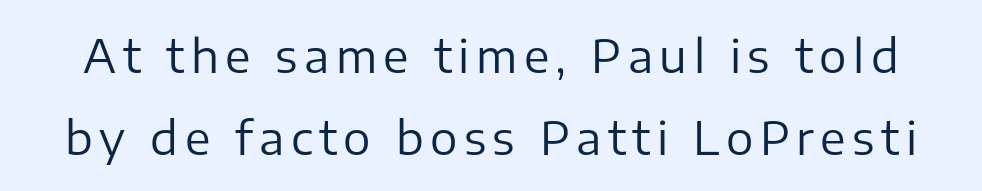
The letters stand straight up with perfectly vertical stems. Weight: regular or lighter. Clear beneath every line of the passage. Are there feet on the stems? There aren't — it's a sans. You could not count columns in this text — the font is proportionally spaced.
